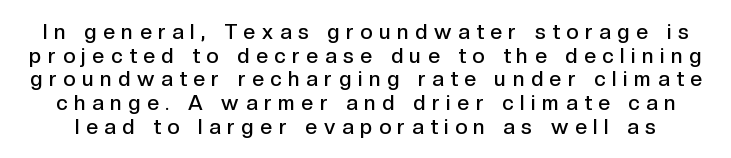
The image shows 21 px text type, upright; set tight line spacing (1.13x), unusually wide letter spacing (+0.32 em), not underlined.
